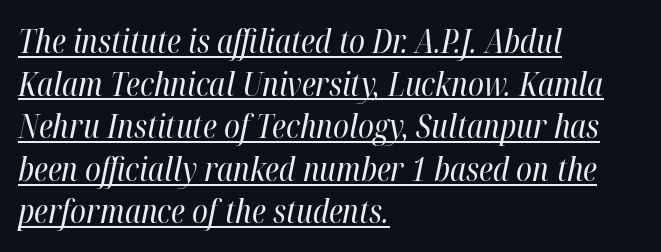
The image shows 32 px regular-weight, condensed type, italic (leaning right); set left-aligned, normal line spacing (1.33x), normal letter spacing, underlined; high stroke contrast and a medium x-height.
